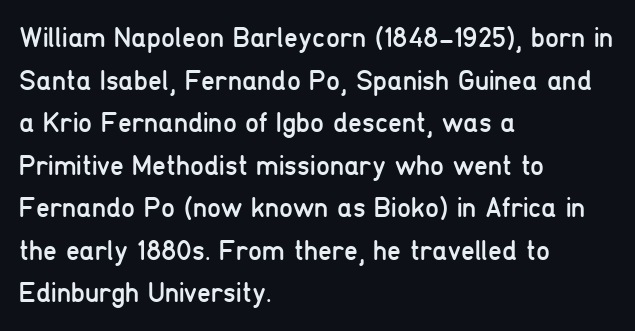
The image shows 28 px regular-weight, condensed sans-serif type, upright; set left-aligned, normal line spacing (1.52x), normal letter spacing, not underlined; low stroke contrast and a medium x-height.
